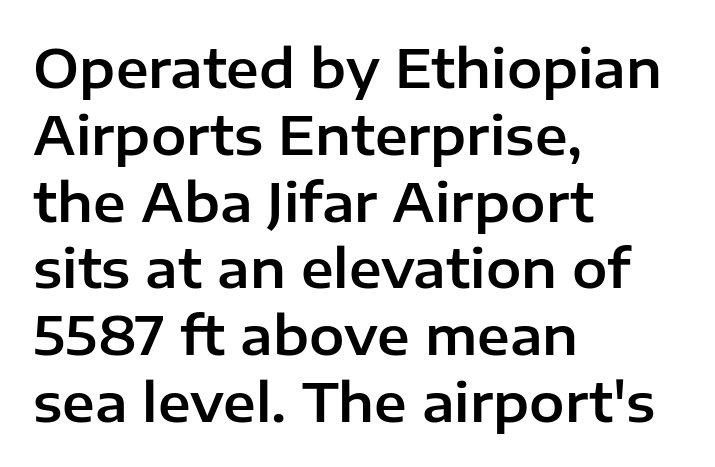
The image shows 53 px sans-serif type, upright; set left-aligned, normal line spacing (1.26x), normal letter spacing, not underlined; low stroke contrast and a medium x-height.
